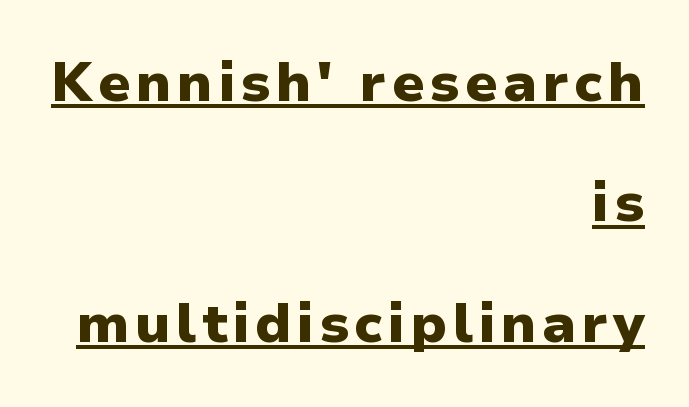
Q: Is the text bold? A: Yes.
Q: Is the text italic (slanted)? A: No, it is upright.
Q: Is the typeface a serif or a sans-serif typeface? A: Sans-serif.
Q: Is the text underlined? A: Yes.
Q: How is the paragraph aligned? A: Right-aligned.
Q: Is the spacing between lines tight, normal or loose? A: Loose.
Q: Width (condensed, normal, or wide)? A: Normal.
Q: Stroke contrast? A: Low.
Q: x-height? A: Medium.
Q: Monospaced? A: No.
